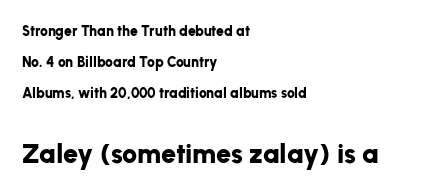
Q: Is the text bold? A: Yes.
Q: Is the text italic (slanted)? A: No, it is upright.
Q: Is the text underlined? A: No.
Q: How is the paragraph aligned? A: Left-aligned.
Q: Is the spacing between letters normal or unusually wide? A: Normal.
Q: Is the spacing between lines tight, normal or loose? A: Loose.
Q: Which block of text is set in a larger size, the first (top) or the second (bottom)? A: The second (bottom) one.
